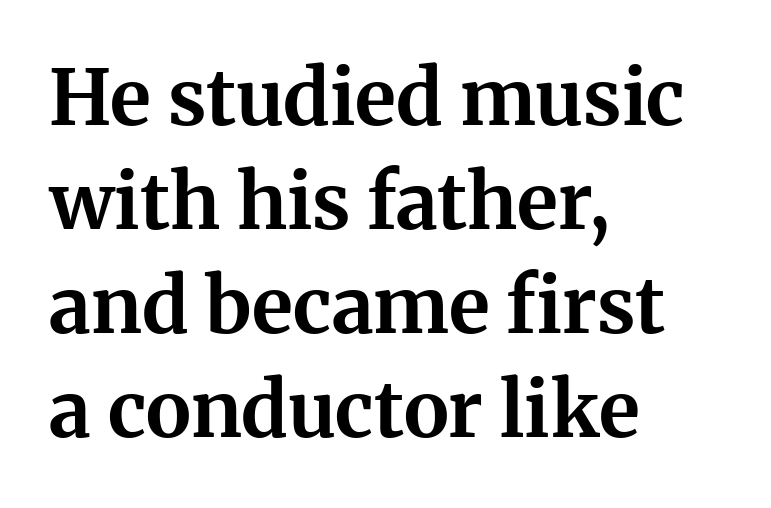
Typeset ragged right — the left edge is the straight one. The vertical gap from one line to the next is medium. The font family rendered here belongs to the serif group. Tall strokes in this sample are plumb rather than angled.
